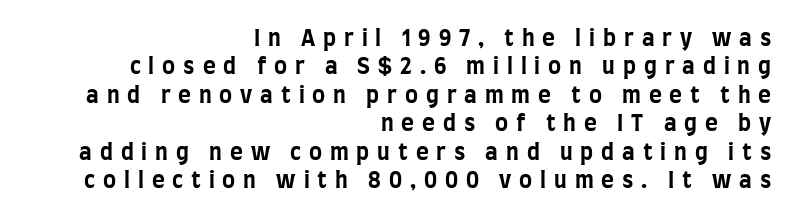
Q: Is the text bold? A: Yes.
Q: Is the text italic (slanted)? A: No, it is upright.
Q: Is the text underlined? A: No.
Q: How is the paragraph aligned? A: Right-aligned.
Q: Is the spacing between letters normal or unusually wide? A: Unusually wide.
Q: Is the spacing between lines tight, normal or loose? A: Normal.
